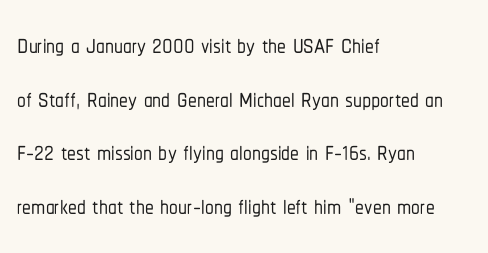
Between one letter and the next there's only the usual sliver of space. A typesetter would call this proportional, since set widths differ per character. Teacher's note: observe the even left margin — that is flush-left alignment. A normal amount of white space separates one row of letters from the next. Each row of text sits above clean, open space.
